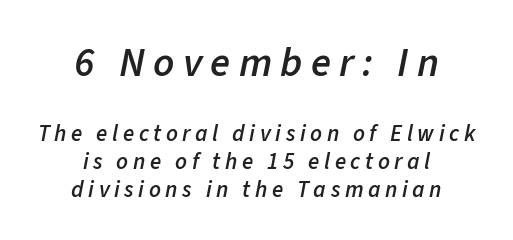
Q: Is the text bold? A: Semi-bold.
Q: Is the text italic (slanted)? A: Yes, it leans right by about 11 degrees.
Q: Is the text underlined? A: No.
Q: How is the paragraph aligned? A: Centered.
Q: Is the spacing between letters normal or unusually wide? A: Unusually wide.
Q: Which block of text is set in a larger size, the first (top) or the second (bottom)? A: The first (top) one.
Q: Width (condensed, normal, or wide)? A: Normal.
Q: Stroke contrast? A: Low.
Q: x-height? A: Medium.
Q: Monospaced? A: No.
